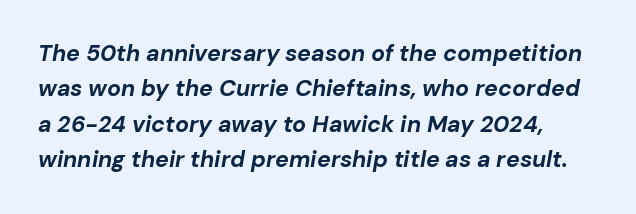
The image shows 23 px bold type, italic (leaning right); set normal line spacing (1.54x), normal letter spacing, not underlined.
